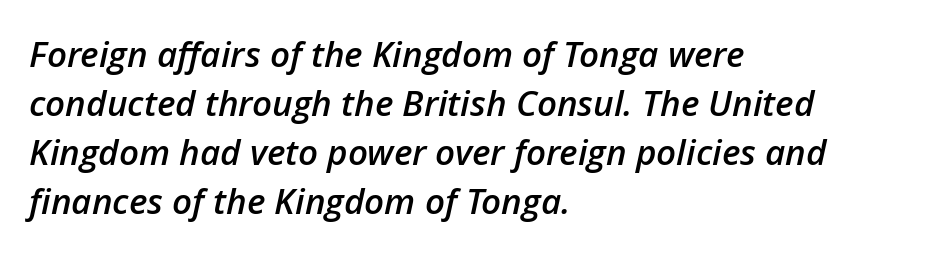
The rendering uses a semibold face; strokes are thickened but not to full bold. The axis of the letterforms is tilted away from vertical. The passage is arranged the way most books set body copy — flush left. Look at the tracking — it's just the regular setting, nothing added.
